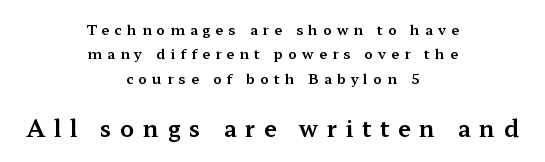
Is the letter spacing exaggerated? Yes — the characters are pushed far apart. You can tell it's not italic because the verticals are truly vertical. Descender tails drop into unmarked territory. The more generous point size was reserved for the lower chunk. Horizontally, the lines are justified to the midpoint only.
